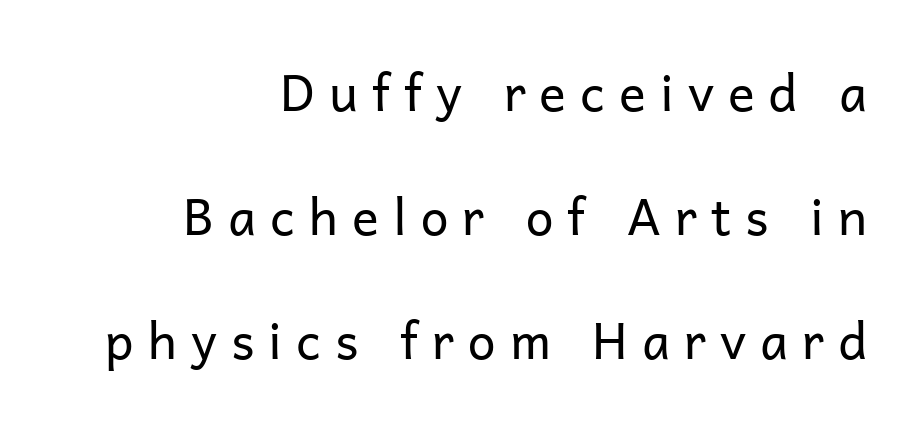
{"serif": "no", "italic": "no", "bold": "no", "weight": "regular", "width": "normal", "stroke_contrast": "low", "x_height": "medium", "monospaced": "no", "underline": "no", "align": "right", "line_spacing": "loose", "line_spacing_ratio": 2.48, "letter_spacing": "wide", "letter_spacing_em": 0.28, "glyph_px": 50}
